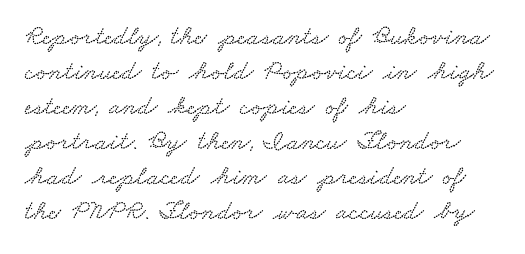
The image shows 27 px text type; set left-aligned, normal line spacing (1.3x), normal letter spacing, not underlined.
